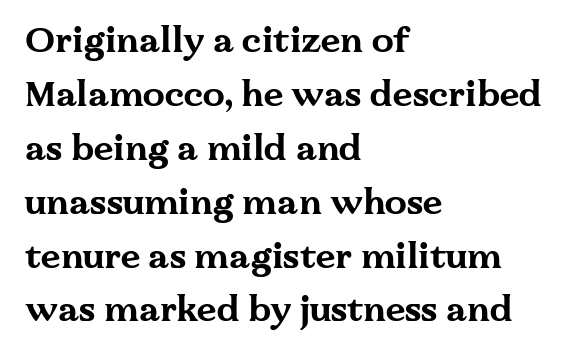
The image shows 35 px bold, wide serif type, upright; set left-aligned, normal line spacing (1.54x), normal letter spacing, not underlined; medium stroke contrast and a medium x-height.
